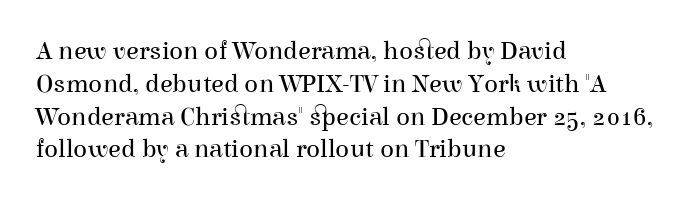
Check the space under the baseline: it is left empty. Posture: upright roman. Is the type heavy? It reads as light-to-regular instead. One-word summary of the alignment: left. The line-height multiplier appears to be the usual default.
